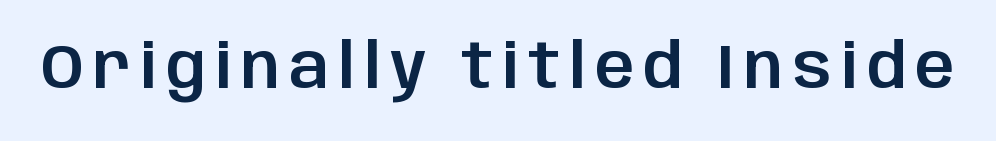
The image shows 62 px sans-serif type, upright; set not underlined; low stroke contrast and a large x-height.
